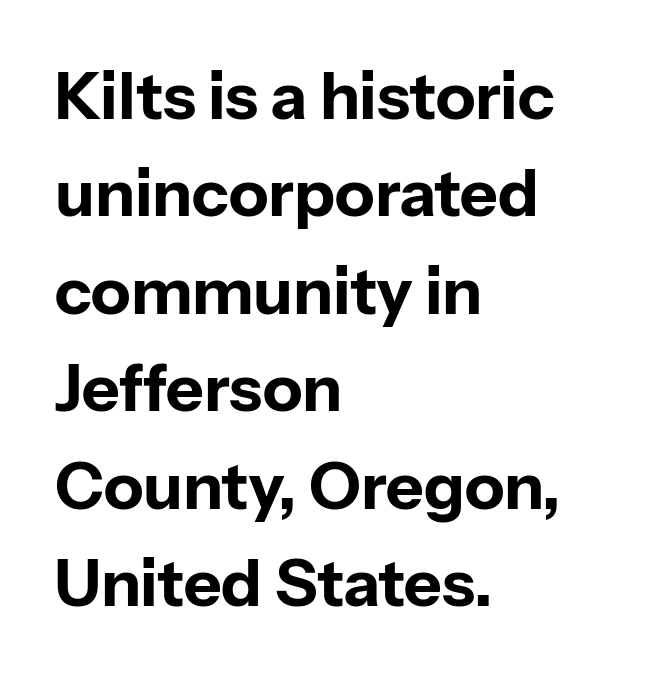
{"serif": "no", "italic": "no", "bold": "yes", "weight": "bold", "width": "normal", "stroke_contrast": "low", "x_height": "medium", "monospaced": "no", "underline": "no", "align": "left", "line_spacing": "normal", "line_spacing_ratio": 1.5, "letter_spacing": "normal", "letter_spacing_em": 0.0, "glyph_px": 65}
